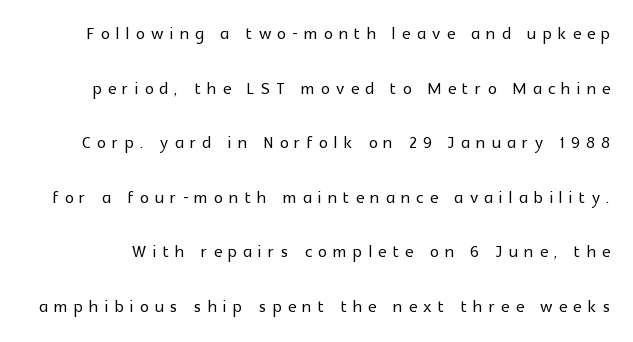
Leading: increased. Letters rest on an invisible, unmarked baseline. No italicization has been applied; the sample stays upright. This rendering widens character spacing well past its baseline value.
